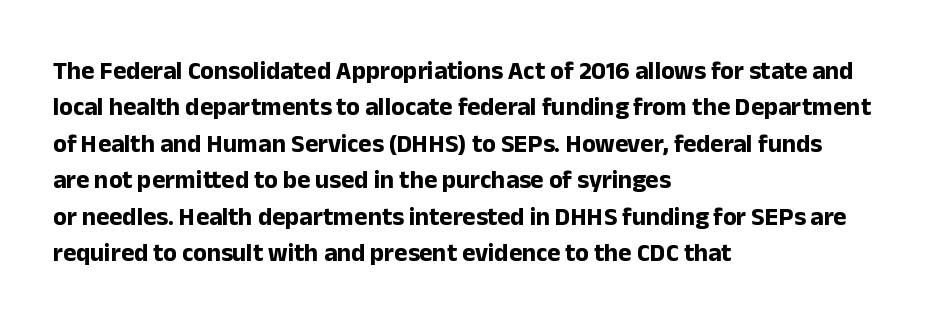
The image shows 25 px bold type, upright; set left-aligned, normal line spacing (1.46x), normal letter spacing, not underlined.
